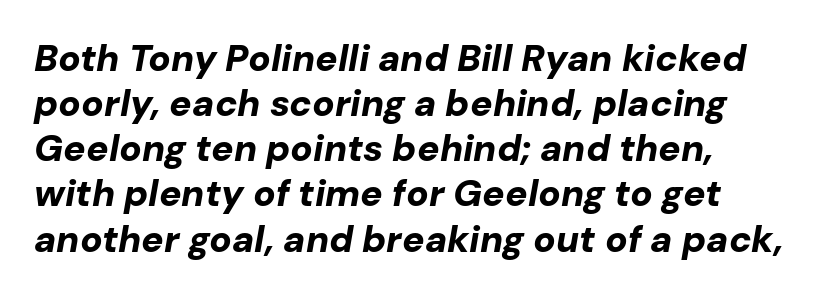
{"italic": "yes", "lean": "right", "slant_degrees": 10, "bold": "yes", "weight": "bold", "width": "normal", "stroke_contrast": "low", "x_height": "medium", "monospaced": "no", "underline": "no", "line_spacing_ratio": 1.22, "letter_spacing": "normal", "letter_spacing_em": 0.0, "glyph_px": 37}
